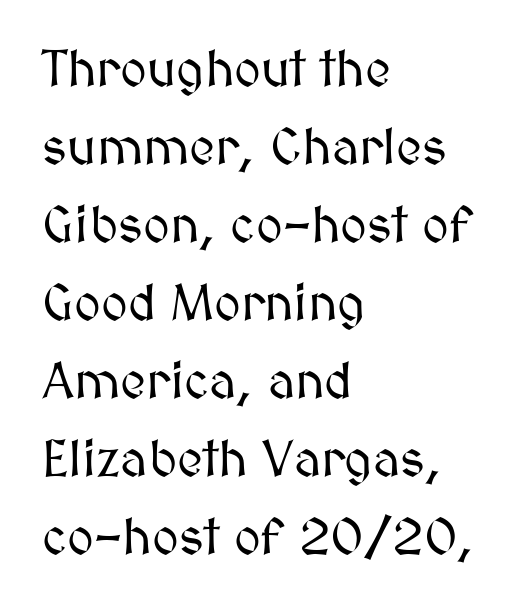
Q: Is the text italic (slanted)? A: No, it is upright.
Q: Is the text underlined? A: No.
Q: How is the paragraph aligned? A: Left-aligned.
Q: Is the spacing between letters normal or unusually wide? A: Normal.
Q: Is the spacing between lines tight, normal or loose? A: Normal.
Q: Width (condensed, normal, or wide)? A: Normal.
Q: Stroke contrast? A: Medium.
Q: x-height? A: Medium.
Q: Monospaced? A: No.
